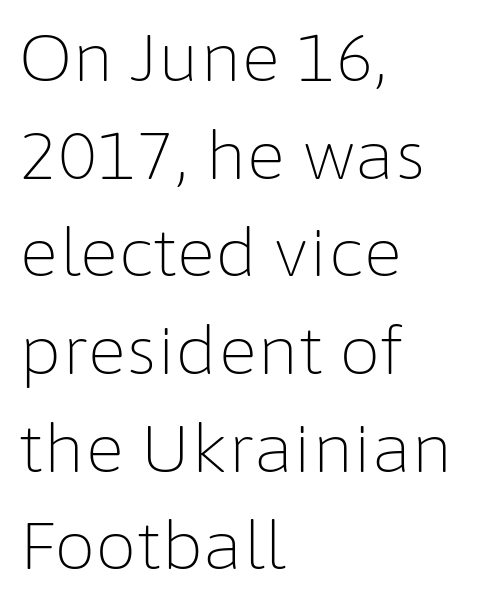
{"serif": "no", "italic": "no", "bold": "no", "weight": "light", "width": "normal", "stroke_contrast": "low", "x_height": "medium", "monospaced": "no", "underline": "no", "align": "left", "line_spacing": "normal", "line_spacing_ratio": 1.48, "letter_spacing": "normal", "letter_spacing_em": 0.0, "glyph_px": 66}
